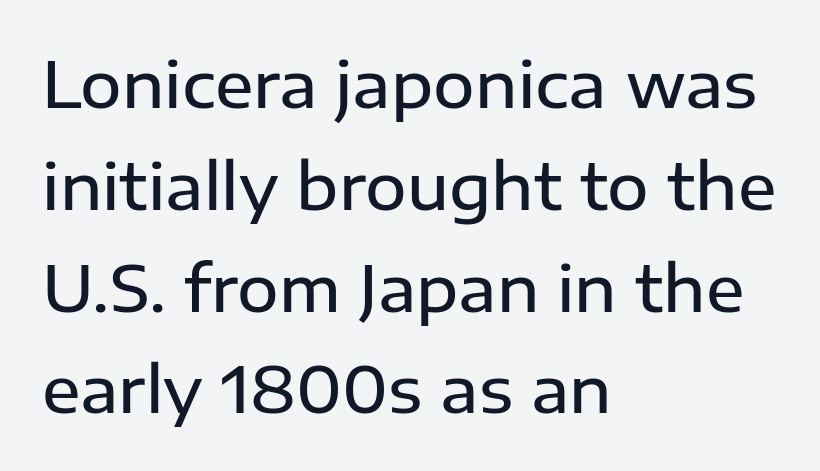
{"serif": "no", "italic": "no", "bold": "semi", "weight": "semibold", "width": "normal", "stroke_contrast": "low", "x_height": "medium", "monospaced": "no", "underline": "no", "align": "left", "line_spacing": "normal", "line_spacing_ratio": 1.59, "letter_spacing": "normal", "letter_spacing_em": 0.0, "glyph_px": 64}
